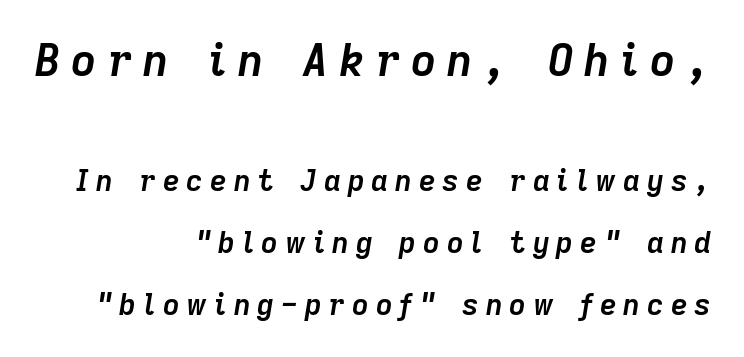
Q: Is the text bold? A: Yes.
Q: Is the text italic (slanted)? A: Yes, it leans right by about 9 degrees.
Q: Is the text underlined? A: No.
Q: How is the paragraph aligned? A: Right-aligned.
Q: Is the spacing between letters normal or unusually wide? A: Unusually wide.
Q: Is the spacing between lines tight, normal or loose? A: Loose.
Q: Which block of text is set in a larger size, the first (top) or the second (bottom)? A: The first (top) one.
Q: Width (condensed, normal, or wide)? A: Normal.
Q: Stroke contrast? A: Low.
Q: x-height? A: Medium.
Q: Monospaced? A: No.
